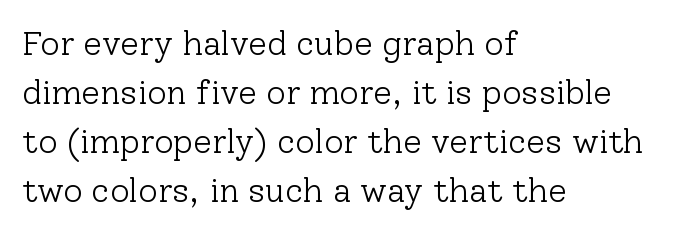
No extra tracking has been applied to these lines. The text was rendered using a seriffed face with decorative stroke endings. Counters stay open thanks to moderate or lighter strokes. Type without underlining.
